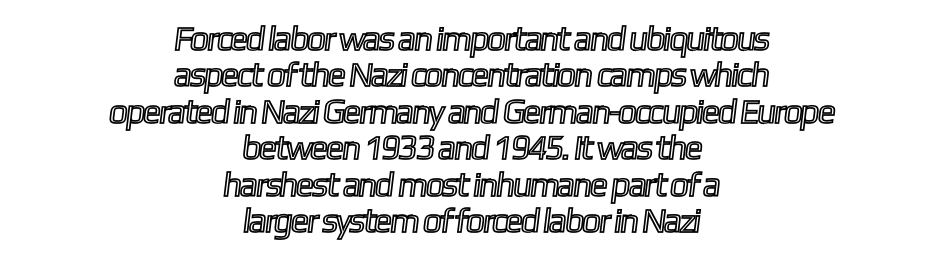
Q: Is the text underlined? A: No.
Q: How is the paragraph aligned? A: Centered.
Q: Is the spacing between letters normal or unusually wide? A: Normal.
Q: Is the spacing between lines tight, normal or loose? A: Tight.
Q: Width (condensed, normal, or wide)? A: Condensed.
Q: x-height? A: Medium.
Q: Monospaced? A: No.
